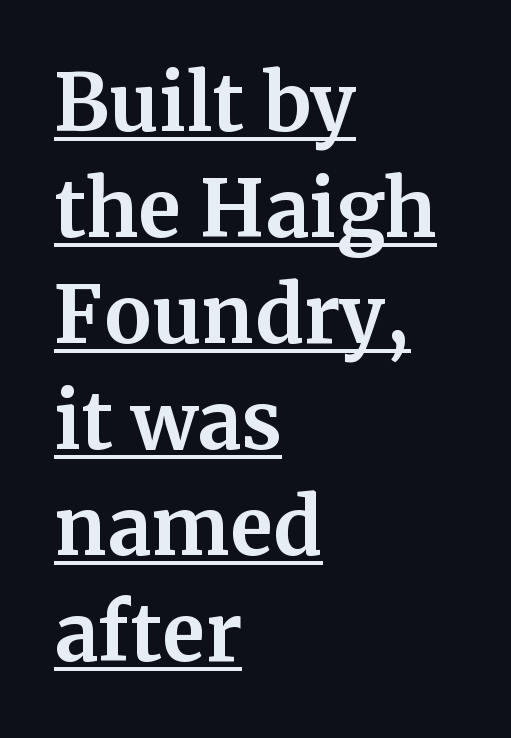
Q: Is the text bold? A: Yes.
Q: Is the text italic (slanted)? A: No, it is upright.
Q: Is the typeface a serif or a sans-serif typeface? A: Serif.
Q: Is the text underlined? A: Yes.
Q: How is the paragraph aligned? A: Left-aligned.
Q: Is the spacing between letters normal or unusually wide? A: Normal.
Q: Is the spacing between lines tight, normal or loose? A: Normal.
Q: Width (condensed, normal, or wide)? A: Normal.
Q: Stroke contrast? A: Medium.
Q: x-height? A: Medium.
Q: Monospaced? A: No.
